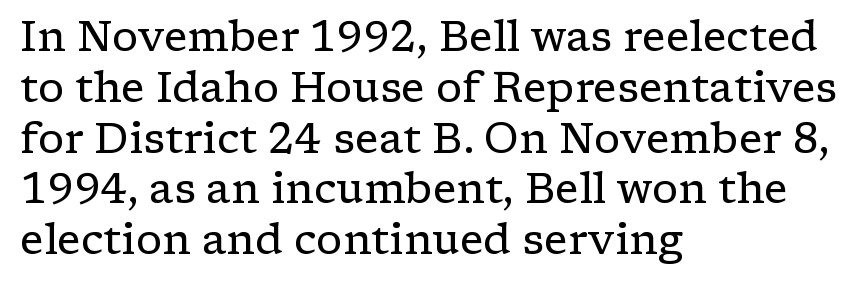
Q: Is the text bold? A: No.
Q: Is the text italic (slanted)? A: No, it is upright.
Q: Is the typeface a serif or a sans-serif typeface? A: Serif.
Q: Is the text underlined? A: No.
Q: How is the paragraph aligned? A: Left-aligned.
Q: Is the spacing between letters normal or unusually wide? A: Normal.
Q: Width (condensed, normal, or wide)? A: Wide.
Q: Stroke contrast? A: Low.
Q: x-height? A: Medium.
Q: Monospaced? A: No.
